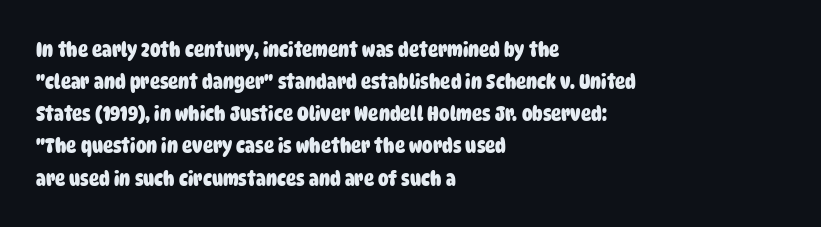
Q: Is the text bold? A: Yes.
Q: Is the text underlined? A: No.
Q: How is the paragraph aligned? A: Left-aligned.
Q: Is the spacing between letters normal or unusually wide? A: Normal.
Q: Is the spacing between lines tight, normal or loose? A: Normal.
